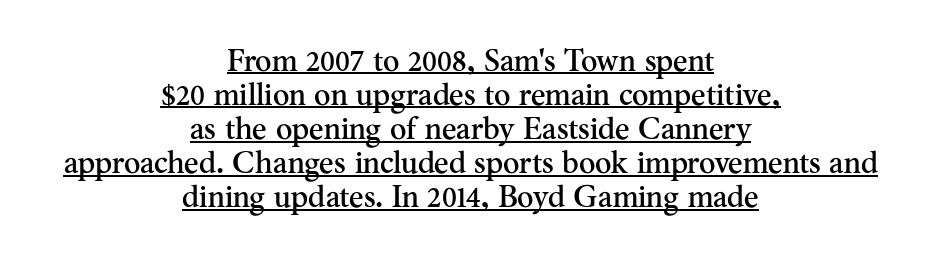
{"serif": "yes", "italic": "no", "width": "normal", "stroke_contrast": "medium", "x_height": "small", "monospaced": "no", "underline": "yes", "align": "center", "line_spacing": "tight", "line_spacing_ratio": 1.1, "letter_spacing": "normal", "letter_spacing_em": 0.0, "glyph_px": 31}
